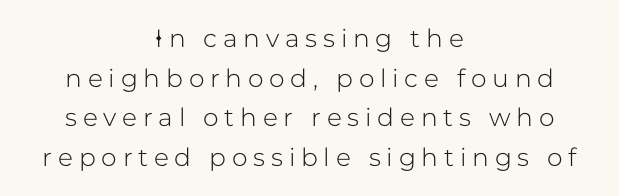
Q: Is the text italic (slanted)? A: No, it is upright.
Q: Is the text underlined? A: No.
Q: How is the paragraph aligned? A: Centered.
Q: Is the spacing between letters normal or unusually wide? A: Unusually wide.
Q: Is the spacing between lines tight, normal or loose? A: Normal.
